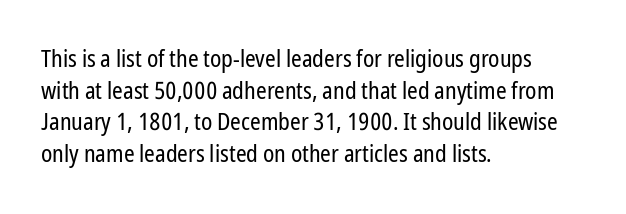
Leftover space on each line is placed entirely after the last word. The typesetting does not lean heavy: it is not bold. Honestly, the letter spacing is just normal — you wouldn't notice it. Underline: absent. If you drew a line through each stem, it would be perfectly vertical.
